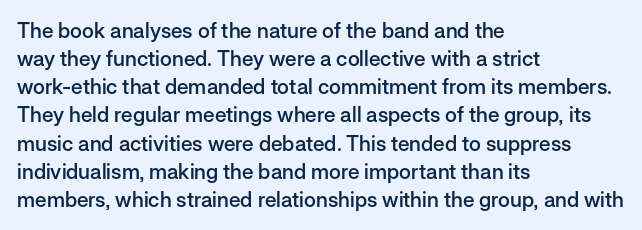
The image shows 21 px text type, upright; set left-aligned, normal line spacing (1.34x), normal letter spacing, not underlined.
